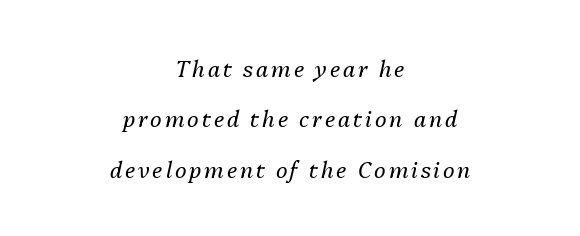
{"italic": "yes", "lean": "right", "slant_degrees": 13, "bold": "no", "underline": "no", "align": "center", "line_spacing": "loose", "line_spacing_ratio": 2.29, "glyph_px": 22}
